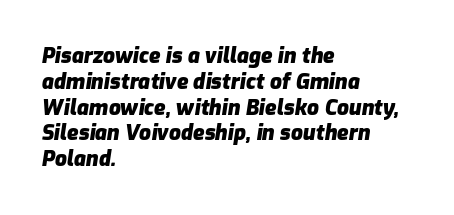
Q: Is the text bold? A: Yes.
Q: Is the text italic (slanted)? A: Yes, it leans right by about 9 degrees.
Q: Is the text underlined? A: No.
Q: How is the paragraph aligned? A: Left-aligned.
Q: Is the spacing between letters normal or unusually wide? A: Normal.
